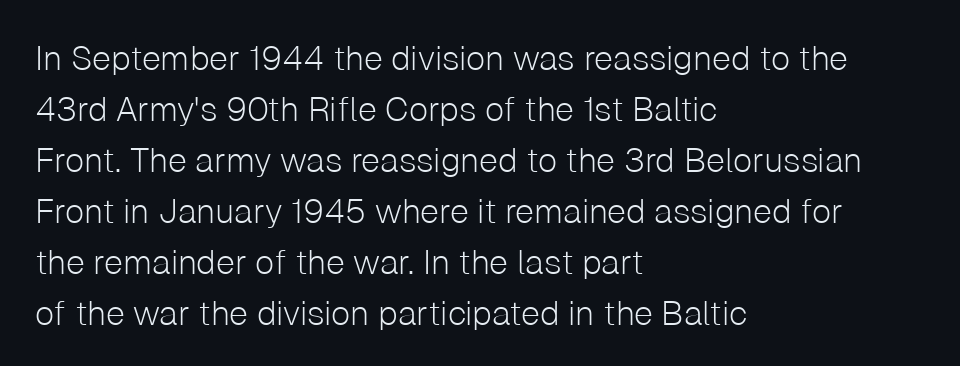
Nobody drew a line under any word here. Is this a fixed-width face? No — the glyphs have proportional, varying widths. Baseline-to-baseline distance is the conventional proportion of letter height. Compared with typical body copy, the letter spacing here is the same. The lettering stays uniformly vertical, giving the passage a roman look.
